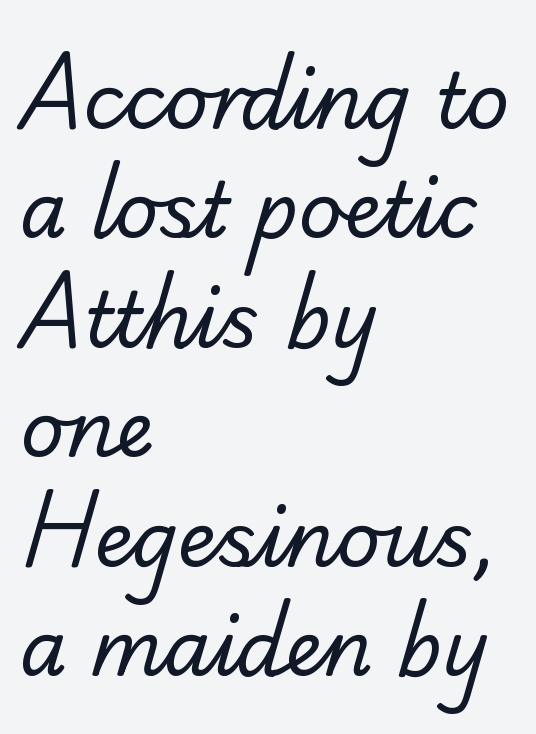
Short and long lines alike share a common starting point at left. Little horizontal feet cap the strokes, marking this as serif type. Spacing between characters is what you'd get straight out of the box. A light-to-regular cut is what we see here. Nobody drew a line under any word here. Think of a printed novel: that variable character pitch is what you see here.
